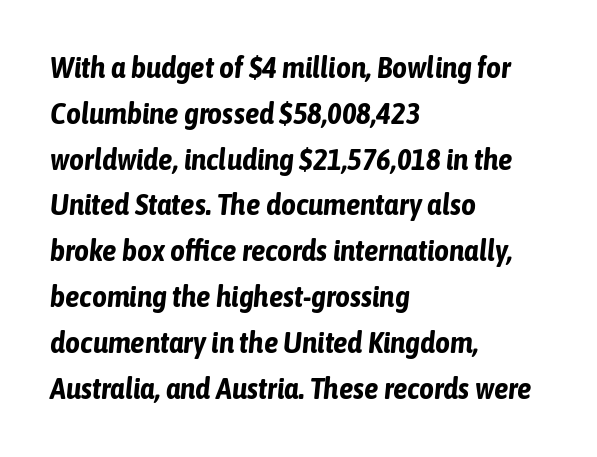
{"italic": "yes", "lean": "right", "slant_degrees": 6, "bold": "yes", "weight": "bold", "width": "condensed", "stroke_contrast": "low", "x_height": "medium", "monospaced": "no", "underline": "no", "align": "left", "line_spacing": "normal", "line_spacing_ratio": 1.58, "letter_spacing": "normal", "letter_spacing_em": 0.0, "glyph_px": 29}
